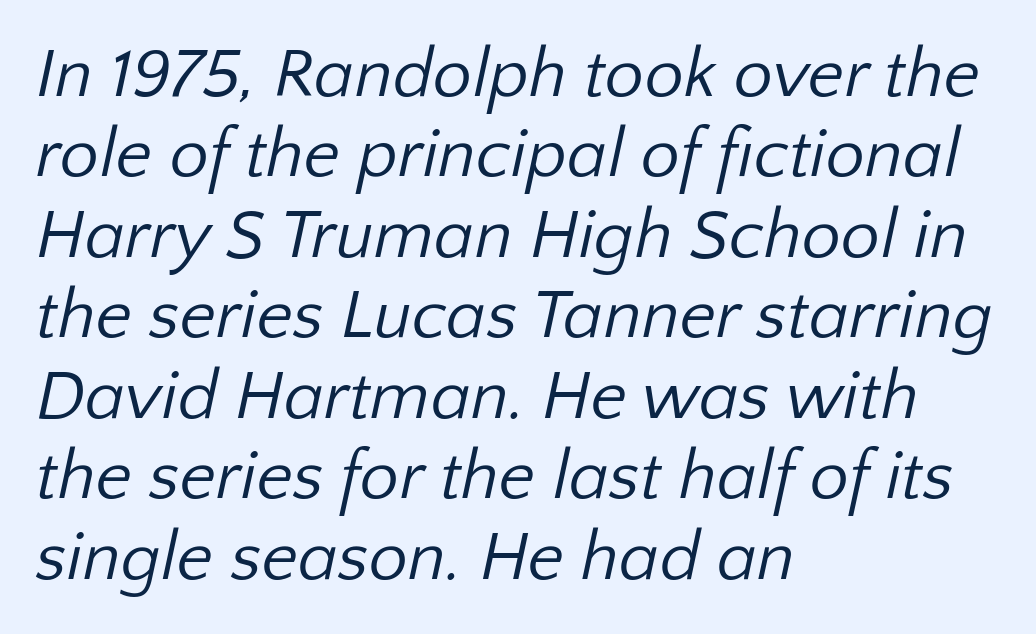
The rendering keeps characters at their native spacing. Look at the bottom of the vertical strokes: they stop flat, with no serifs. Which margin do the lines hug? The left one — the right edge is uneven. These lines huddle together more closely than default settings would place them. The letters advance in unequal steps, a hallmark of proportional type.
